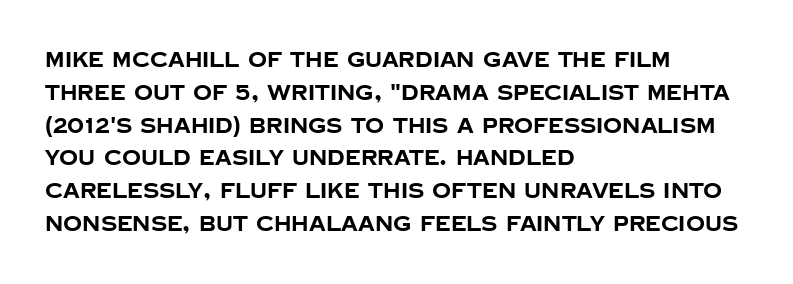
Q: Is the text bold? A: Yes.
Q: Is the text italic (slanted)? A: No, it is upright.
Q: Is the text underlined? A: No.
Q: How is the paragraph aligned? A: Left-aligned.
Q: Is the spacing between letters normal or unusually wide? A: Normal.
Q: Is the spacing between lines tight, normal or loose? A: Normal.
